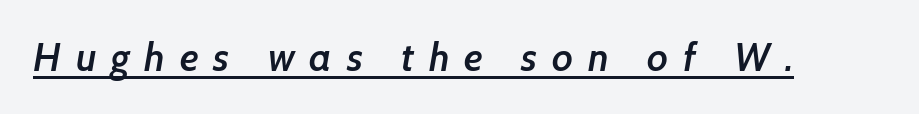
{"serif": "no", "bold": "semi", "weight": "semibold", "width": "normal", "stroke_contrast": "low", "x_height": "medium", "monospaced": "no", "underline": "yes", "letter_spacing": "wide", "letter_spacing_em": 0.38, "glyph_px": 39}
